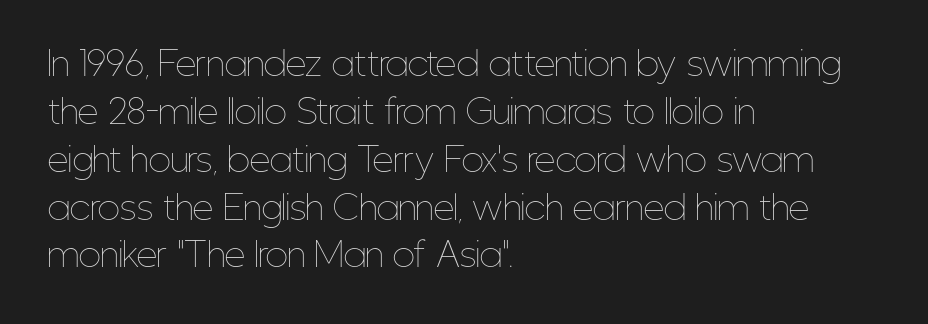
The letters stand upright; this is a roman face. These glyphs show unthickened strokes, regular width or finer. The passage is arranged the way most books set body copy — flush left. Nobody drew a line under any word here. Does extra space separate the letters? No, they use regular spacing. These lines sit exactly where default settings would place them.
